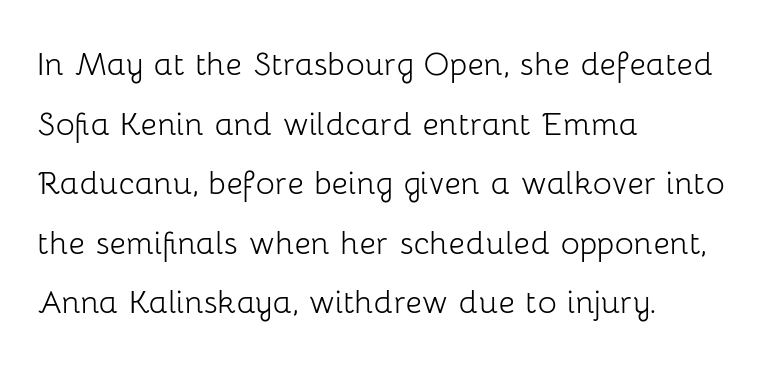
Q: Is the text bold? A: No.
Q: Is the text italic (slanted)? A: No, it is upright.
Q: Is the typeface a serif or a sans-serif typeface? A: Sans-serif.
Q: Is the text underlined? A: No.
Q: How is the paragraph aligned? A: Left-aligned.
Q: Is the spacing between letters normal or unusually wide? A: Normal.
Q: Is the spacing between lines tight, normal or loose? A: Normal.
Q: Width (condensed, normal, or wide)? A: Normal.
Q: Stroke contrast? A: Low.
Q: x-height? A: Medium.
Q: Monospaced? A: No.
